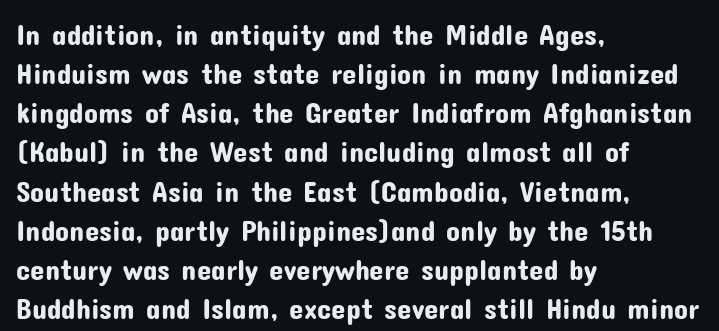
Nobody touched the tracking dial on this one. Words float on clear page, feet unadorned. The letters stand straight up with perfectly vertical stems. The face used here is proportionally spaced, like ordinary book or web type.
